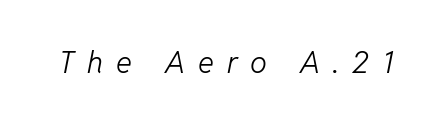
The image shows 30 px light type, italic (leaning right); set unusually wide letter spacing (+0.43 em), not underlined; low stroke contrast and a medium x-height.
